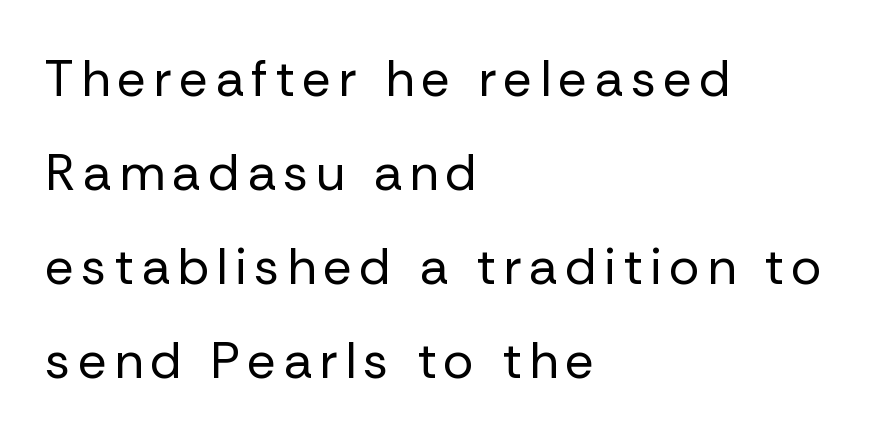
Q: Is the text bold? A: No.
Q: Is the text italic (slanted)? A: No, it is upright.
Q: Is the typeface a serif or a sans-serif typeface? A: Sans-serif.
Q: Is the text underlined? A: No.
Q: How is the paragraph aligned? A: Left-aligned.
Q: Width (condensed, normal, or wide)? A: Normal.
Q: Stroke contrast? A: Low.
Q: x-height? A: Medium.
Q: Monospaced? A: No.
